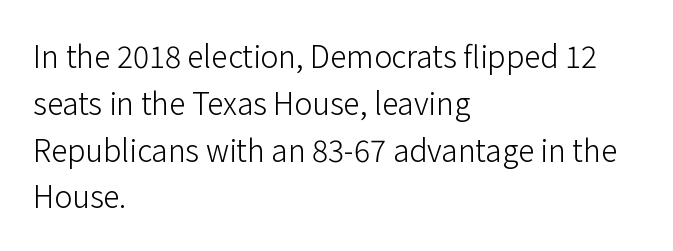
{"serif": "no", "italic": "no", "bold": "no", "weight": "light", "width": "normal", "stroke_contrast": "low", "x_height": "medium", "monospaced": "no", "underline": "no", "align": "left", "line_spacing": "normal", "line_spacing_ratio": 1.56, "letter_spacing": "normal", "letter_spacing_em": 0.0, "glyph_px": 30}
